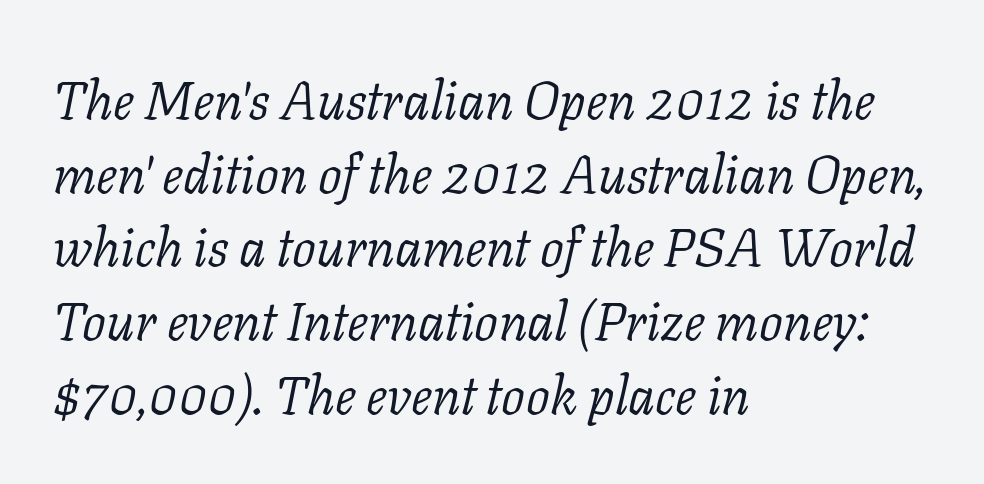
The image shows 53 px light serif type, italic (leaning right); set left-aligned, normal line spacing (1.39x), normal letter spacing, not underlined; low stroke contrast and a medium x-height.
